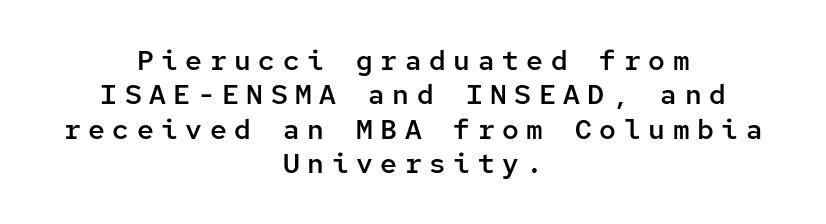
{"serif": "no", "italic": "no", "bold": "semi", "weight": "semibold", "width": "normal", "stroke_contrast": "low", "x_height": "medium", "monospaced": "yes", "underline": "no", "align": "center", "line_spacing_ratio": 1.23, "letter_spacing": "wide", "letter_spacing_em": 0.27, "glyph_px": 28}
